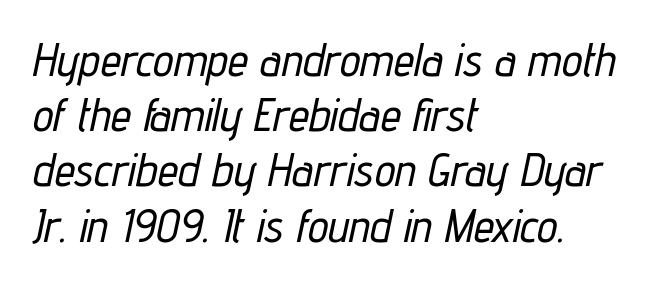
The image shows 46 px condensed type, italic (leaning right); set left-aligned, line spacing 1.2x, normal letter spacing, not underlined; low stroke contrast and a medium x-height.
